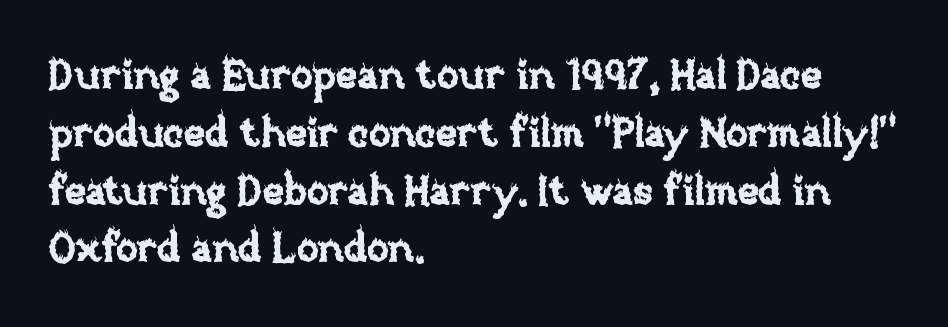
{"italic": "no", "width": "normal", "stroke_contrast": "low", "x_height": "large", "monospaced": "no", "underline": "no", "align": "left", "line_spacing": "normal", "line_spacing_ratio": 1.41, "letter_spacing": "normal", "letter_spacing_em": 0.0, "glyph_px": 41}
